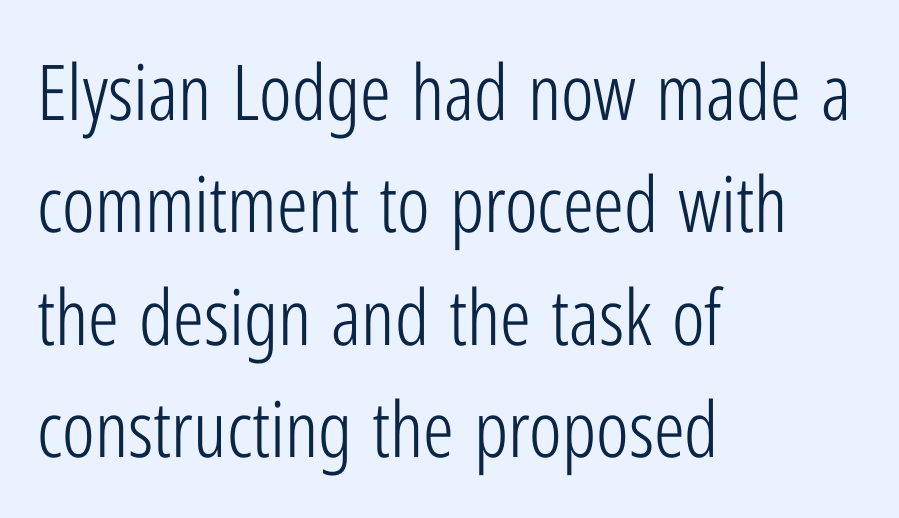
The image shows 77 px light, condensed sans-serif type, upright; set left-aligned, normal line spacing (1.46x), normal letter spacing, not underlined; low stroke contrast and a medium x-height.
